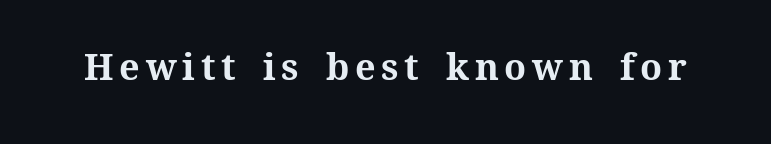
You can tell it's not italic because the verticals are truly vertical. Plain, unruled lines of type. Looks like regular typesetting: each glyph gets only the width it needs. The characters look thick and weighty, a clear bold.
